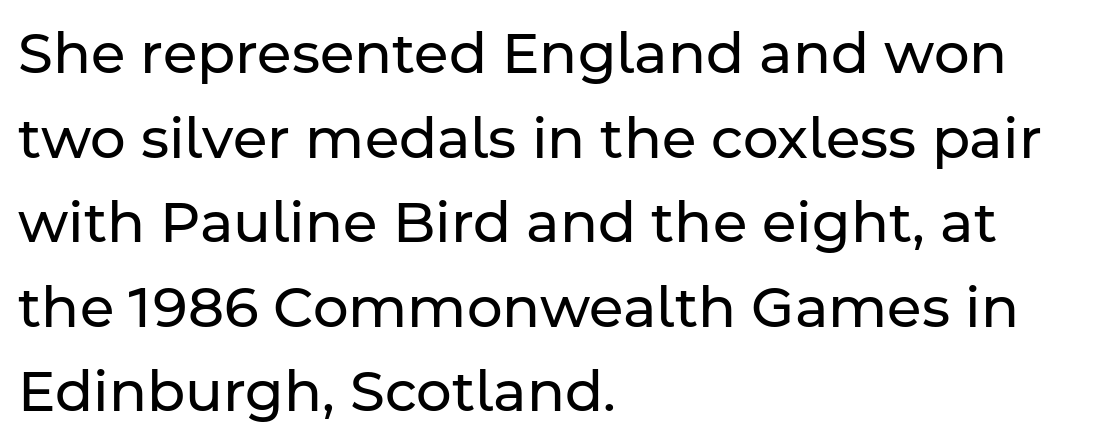
{"serif": "no", "italic": "no", "bold": "no", "weight": "regular", "width": "normal", "stroke_contrast": "low", "x_height": "medium", "monospaced": "no", "underline": "no", "align": "left", "line_spacing": "normal", "line_spacing_ratio": 1.51, "letter_spacing": "normal", "letter_spacing_em": 0.0, "glyph_px": 56}
